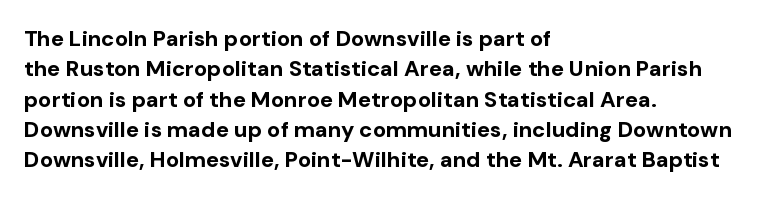
The paragraph shown leans on its left margin. The glyphs have the mass of a bold cut. How are the letters spaced? Ordinarily, with no added tracking. This sample uses an upright cut, with every glyph sitting square on the baseline.
